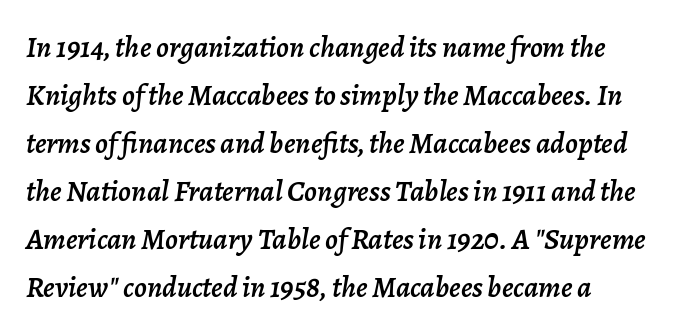
Q: Is the text italic (slanted)? A: Yes, it leans right by about 7 degrees.
Q: Is the text underlined? A: No.
Q: How is the paragraph aligned? A: Left-aligned.
Q: Is the spacing between letters normal or unusually wide? A: Normal.
Q: Is the spacing between lines tight, normal or loose? A: Normal.
Q: Width (condensed, normal, or wide)? A: Normal.
Q: Stroke contrast? A: Low.
Q: x-height? A: Medium.
Q: Monospaced? A: No.
